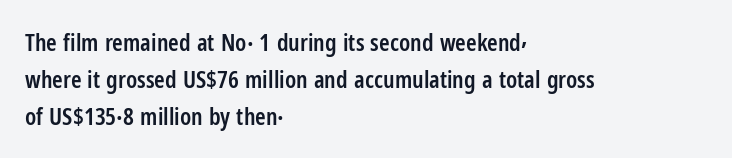
Leading matches the norm, producing a regular column. This is roman type, the default non-slanted kind. Students, note that the glyphs here touch the page at normal intervals. Anything drawn beneath the words? Only blank space.
